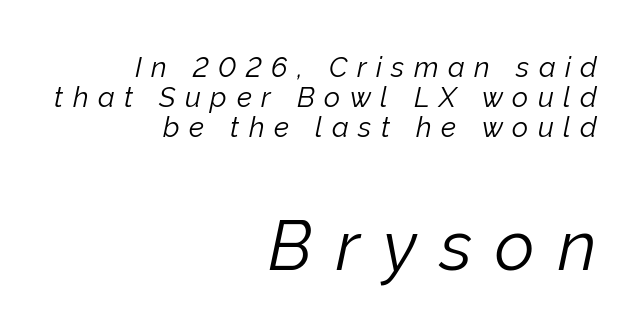
The image shows 69 px light type, italic (leaning right); set right-aligned, tight line spacing (1.08x), unusually wide letter spacing (+0.34 em), not underlined; the second (bottom) block is 2.46x larger; low stroke contrast and a medium x-height.
